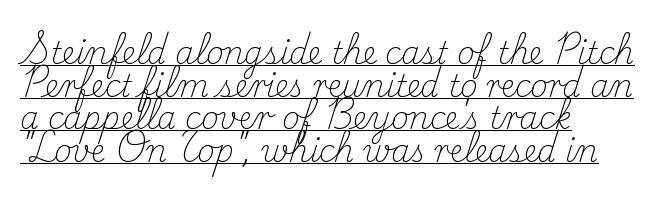
{"serif": "yes", "bold": "no", "weight": "light", "width": "normal", "stroke_contrast": "medium", "x_height": "small", "monospaced": "no", "underline": "yes", "align": "left", "line_spacing": "tight", "line_spacing_ratio": 1.09, "letter_spacing": "normal", "letter_spacing_em": 0.0, "glyph_px": 30}
